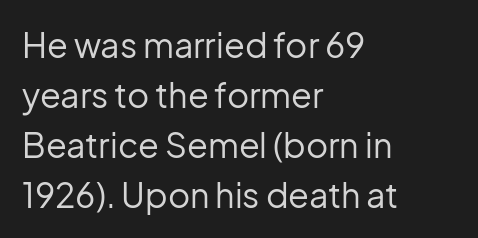
Q: Is the text bold? A: No.
Q: Is the text italic (slanted)? A: No, it is upright.
Q: Is the typeface a serif or a sans-serif typeface? A: Sans-serif.
Q: Is the text underlined? A: No.
Q: How is the paragraph aligned? A: Left-aligned.
Q: Is the spacing between letters normal or unusually wide? A: Normal.
Q: Is the spacing between lines tight, normal or loose? A: Normal.
Q: Width (condensed, normal, or wide)? A: Normal.
Q: Stroke contrast? A: Low.
Q: x-height? A: Medium.
Q: Monospaced? A: No.
